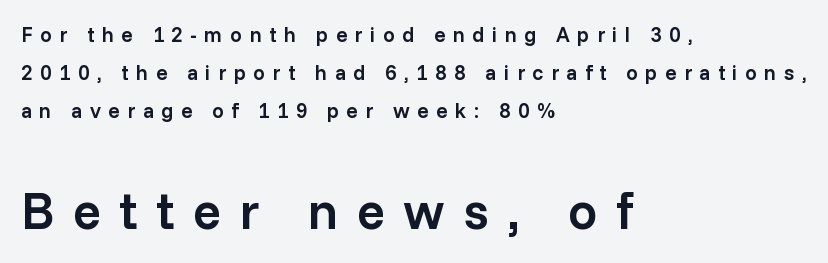
{"serif": "no", "italic": "no", "bold": "semi", "weight": "semibold", "width": "normal", "stroke_contrast": "low", "x_height": "medium", "monospaced": "no", "underline": "no", "align": "left", "line_spacing_ratio": 1.81, "letter_spacing": "wide", "letter_spacing_em": 0.35, "larger_block": "second", "size_ratio": 2.48, "glyph_px": 52}
